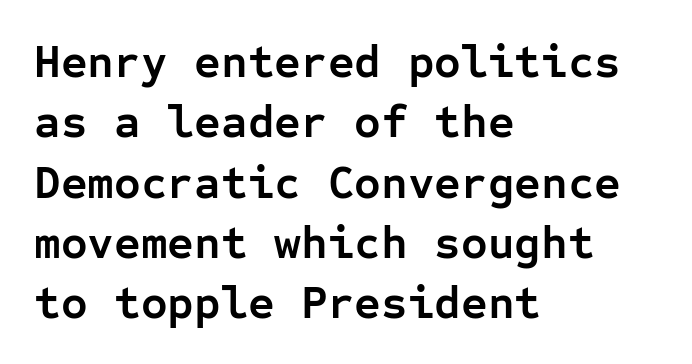
You could count columns in this text — the font is strictly monospaced. The glyphs are unaccompanied by any horizontal stroke below them. Bold? Absolutely — the strokes are thick and heavy. Each line starts at the same left margin while the right side varies. The designer went with a sans here, leaving each stem footless.
